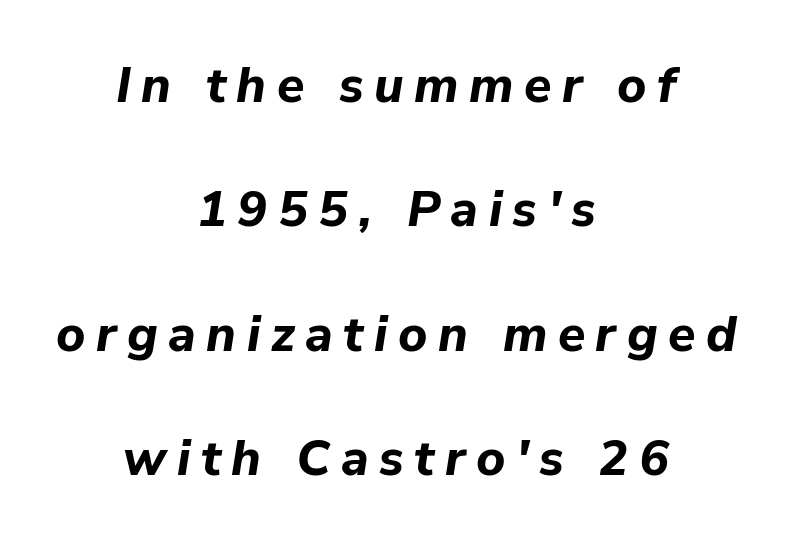
Q: Is the text bold? A: Yes.
Q: Is the text italic (slanted)? A: Yes, it leans right by about 9 degrees.
Q: Is the text underlined? A: No.
Q: How is the paragraph aligned? A: Centered.
Q: Is the spacing between letters normal or unusually wide? A: Unusually wide.
Q: Is the spacing between lines tight, normal or loose? A: Loose.
Q: Width (condensed, normal, or wide)? A: Normal.
Q: Stroke contrast? A: Low.
Q: x-height? A: Medium.
Q: Monospaced? A: No.
